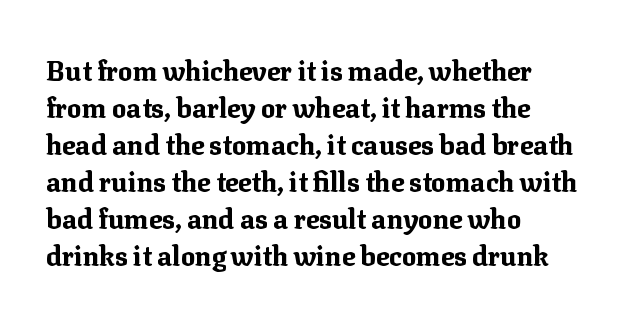
{"italic": "no", "bold": "yes", "underline": "no", "align": "left", "line_spacing": "normal", "line_spacing_ratio": 1.37, "letter_spacing": "normal", "letter_spacing_em": 0.0, "glyph_px": 27}
